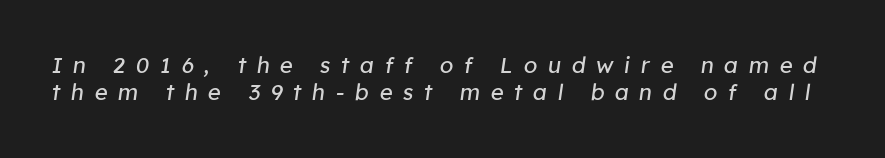
Nobody drew a line under any word here. Letter spacing: wide. If you drew a line through each stem, it would be angled. The font sits on the lighter half of the weight spectrum, regular included.
